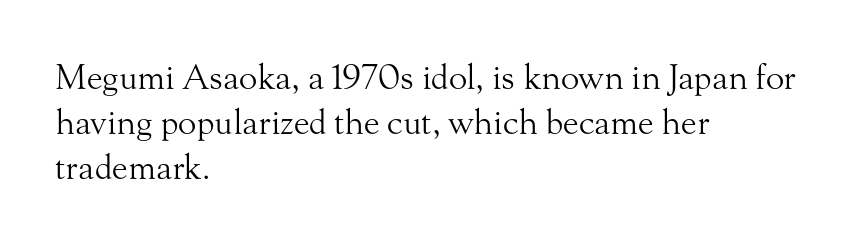
Q: Is the text bold? A: No.
Q: Is the text italic (slanted)? A: No, it is upright.
Q: Is the typeface a serif or a sans-serif typeface? A: Serif.
Q: Is the text underlined? A: No.
Q: How is the paragraph aligned? A: Left-aligned.
Q: Is the spacing between letters normal or unusually wide? A: Normal.
Q: Is the spacing between lines tight, normal or loose? A: Normal.
Q: Width (condensed, normal, or wide)? A: Normal.
Q: Stroke contrast? A: Medium.
Q: x-height? A: Small.
Q: Monospaced? A: No.
